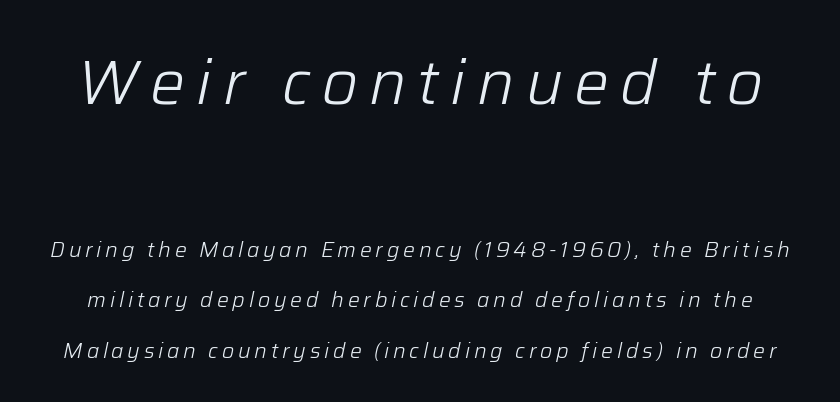
Q: Is the text bold? A: No.
Q: Is the text italic (slanted)? A: Yes, it leans right by about 12 degrees.
Q: Is the text underlined? A: No.
Q: Is the spacing between lines tight, normal or loose? A: Loose.
Q: Which block of text is set in a larger size, the first (top) or the second (bottom)? A: The first (top) one.
Q: Width (condensed, normal, or wide)? A: Normal.
Q: Stroke contrast? A: Low.
Q: x-height? A: Medium.
Q: Monospaced? A: No.
